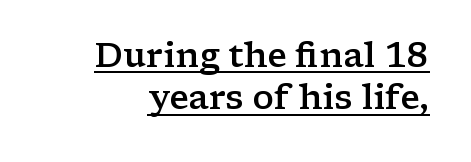
{"serif": "yes", "italic": "no", "bold": "semi", "weight": "semibold", "width": "wide", "stroke_contrast": "low", "x_height": "medium", "monospaced": "no", "underline": "yes", "line_spacing": "normal", "line_spacing_ratio": 1.25, "letter_spacing": "normal", "letter_spacing_em": 0.0, "glyph_px": 34}
